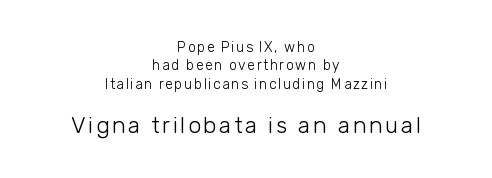
Q: Is the text bold? A: No.
Q: Is the text italic (slanted)? A: No, it is upright.
Q: Is the text underlined? A: No.
Q: How is the paragraph aligned? A: Centered.
Q: Is the spacing between lines tight, normal or loose? A: Normal.
Q: Which block of text is set in a larger size, the first (top) or the second (bottom)? A: The second (bottom) one.
